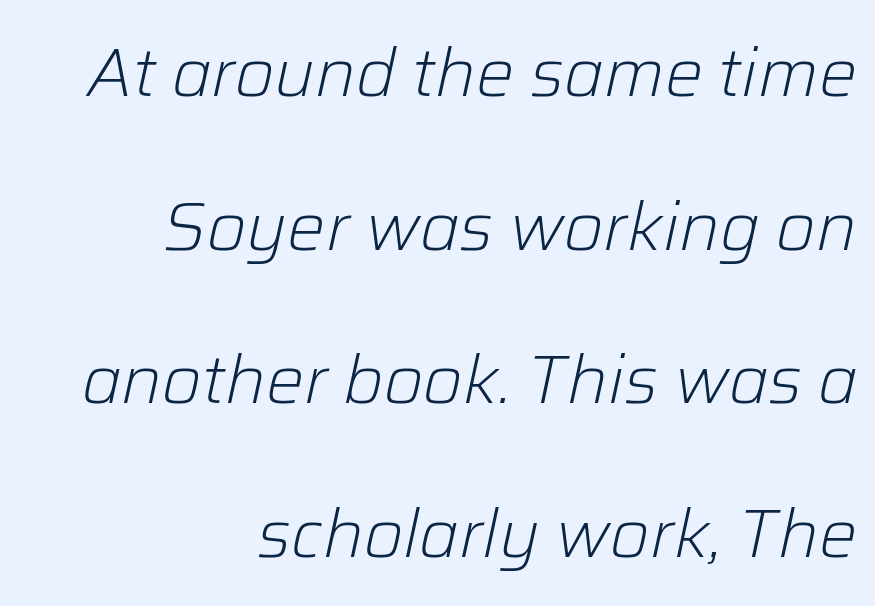
The image shows 68 px light type, italic (leaning right); set right-aligned, loose line spacing (2.26x), normal letter spacing, not underlined; low stroke contrast and a medium x-height.
